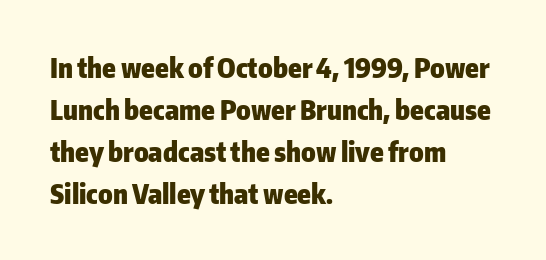
The image shows 27 px bold type, upright; set left-aligned, normal line spacing (1.55x), normal letter spacing, not underlined.
